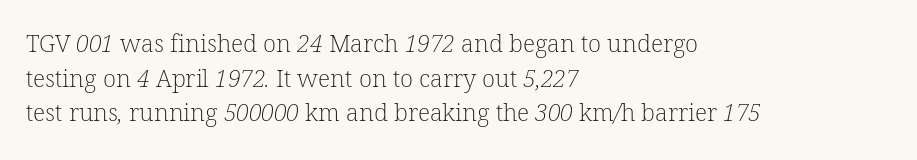
The gaps between neighbouring characters are ordinary and unremarkable. Weight class: somewhere from thin through regular. Letters rest on an invisible, unmarked baseline. In terms of leading, this rendering sits right in the middle. Casual observation: everything's shoved over to the left.
